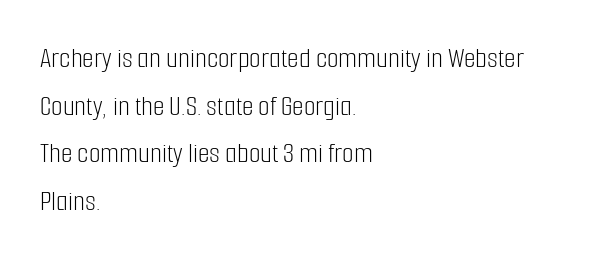
The image shows 30 px light, condensed sans-serif type, upright; set left-aligned, normal line spacing (1.59x), normal letter spacing, not underlined; low stroke contrast and a medium x-height.
